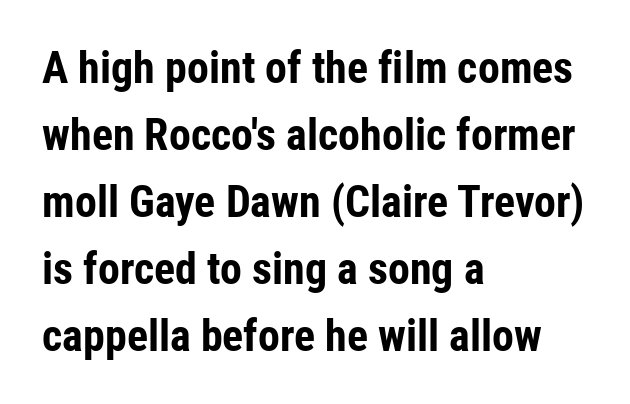
The image shows 44 px bold, condensed sans-serif type, upright; set left-aligned, normal line spacing (1.52x), normal letter spacing, not underlined; low stroke contrast and a medium x-height.
